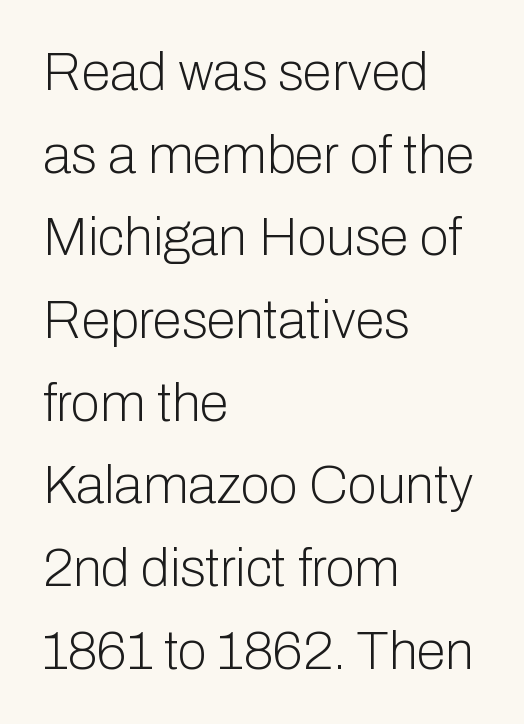
{"serif": "no", "italic": "no", "bold": "no", "weight": "light", "width": "normal", "stroke_contrast": "low", "x_height": "medium", "monospaced": "no", "underline": "no", "align": "left", "line_spacing": "normal", "line_spacing_ratio": 1.56, "letter_spacing": "normal", "letter_spacing_em": 0.0, "glyph_px": 53}
